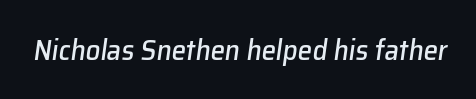
{"italic": "yes", "lean": "right", "slant_degrees": 8, "width": "normal", "stroke_contrast": "low", "x_height": "medium", "monospaced": "no", "underline": "no", "letter_spacing": "normal", "letter_spacing_em": 0.0, "glyph_px": 29}
